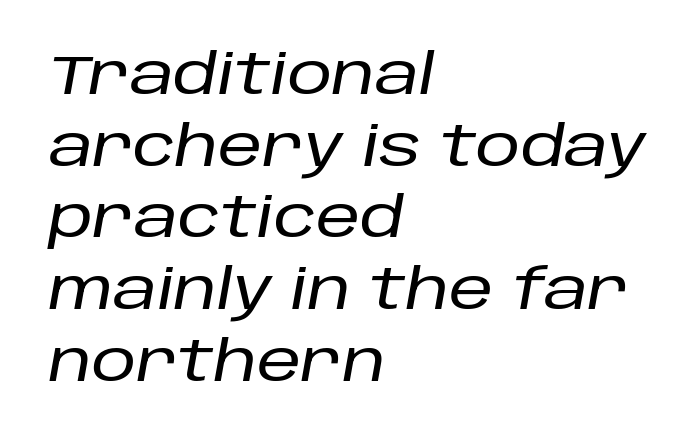
The image shows 56 px text type, italic (leaning right); set left-aligned, normal line spacing (1.28x), normal letter spacing, not underlined; low stroke contrast and a large x-height.
